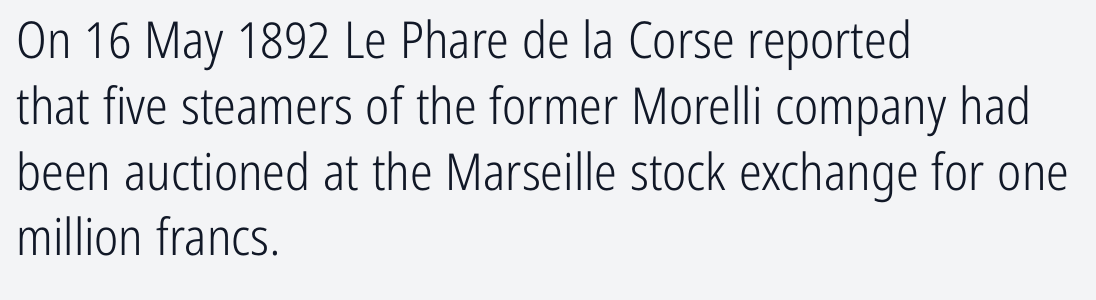
{"serif": "no", "italic": "no", "bold": "no", "weight": "light", "width": "condensed", "stroke_contrast": "low", "x_height": "medium", "monospaced": "no", "underline": "no", "align": "left", "line_spacing": "normal", "line_spacing_ratio": 1.29, "letter_spacing": "normal", "letter_spacing_em": 0.0, "glyph_px": 51}
